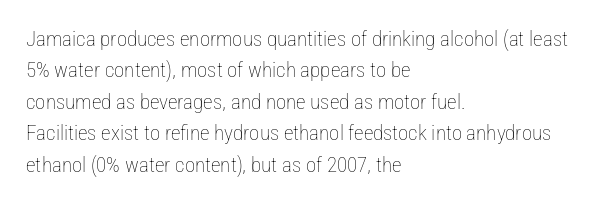
{"italic": "no", "bold": "no", "underline": "no", "align": "left", "line_spacing": "normal", "line_spacing_ratio": 1.5, "letter_spacing": "normal", "letter_spacing_em": 0.0, "glyph_px": 21}
